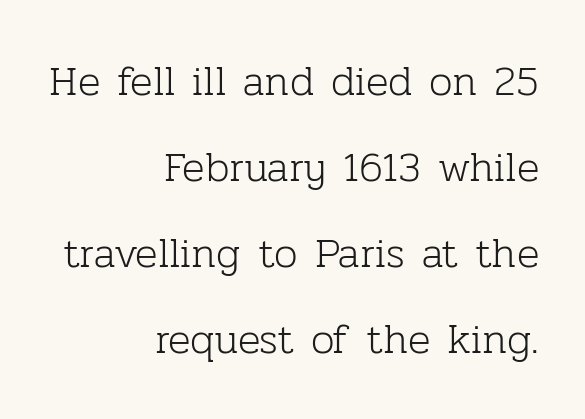
The image shows 42 px light serif type, upright; set right-aligned, loose line spacing (2.05x), normal letter spacing, not underlined; low stroke contrast and a medium x-height.
